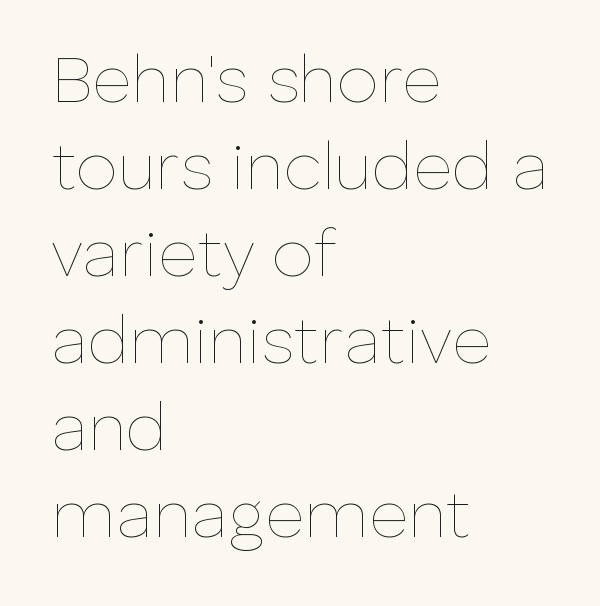
Q: Is the text bold? A: No.
Q: Is the text italic (slanted)? A: No, it is upright.
Q: Is the text underlined? A: No.
Q: How is the paragraph aligned? A: Left-aligned.
Q: Is the spacing between letters normal or unusually wide? A: Normal.
Q: Is the spacing between lines tight, normal or loose? A: Normal.
Q: Width (condensed, normal, or wide)? A: Normal.
Q: Stroke contrast? A: Low.
Q: x-height? A: Medium.
Q: Monospaced? A: No.
